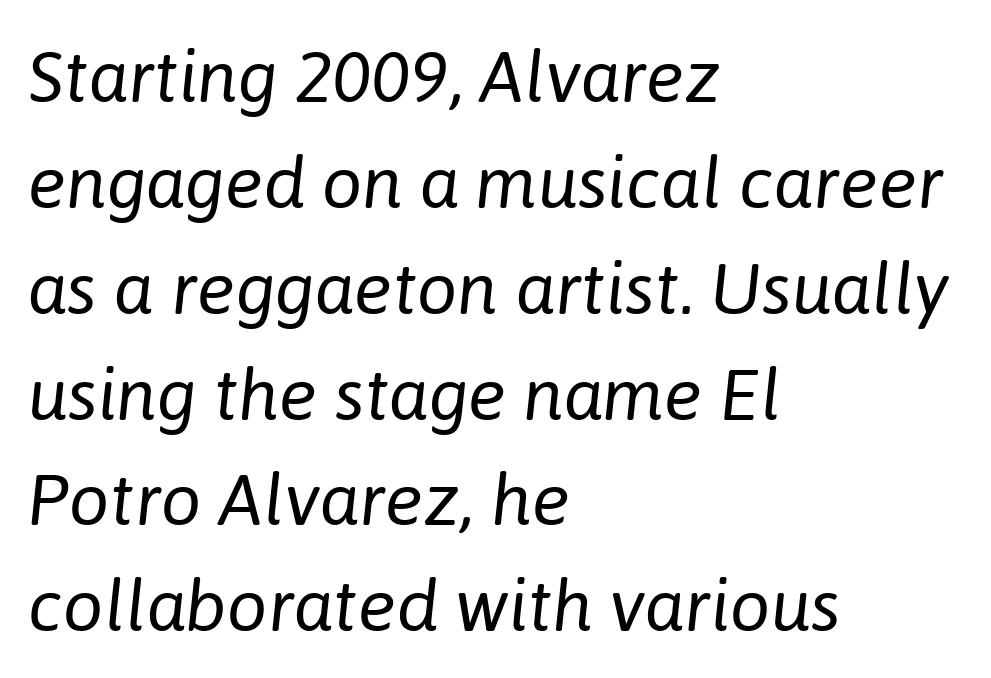
Q: Is the text bold? A: No.
Q: Is the text italic (slanted)? A: Yes, it leans right by about 6 degrees.
Q: Is the text underlined? A: No.
Q: How is the paragraph aligned? A: Left-aligned.
Q: Is the spacing between letters normal or unusually wide? A: Normal.
Q: Is the spacing between lines tight, normal or loose? A: Normal.
Q: Width (condensed, normal, or wide)? A: Normal.
Q: Stroke contrast? A: Low.
Q: x-height? A: Medium.
Q: Monospaced? A: No.
